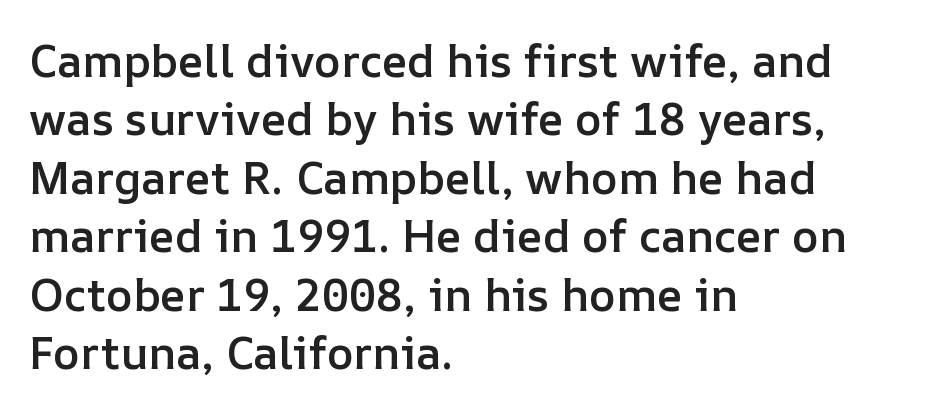
Q: Is the text bold? A: Semi-bold.
Q: Is the text italic (slanted)? A: No, it is upright.
Q: Is the text underlined? A: No.
Q: How is the paragraph aligned? A: Left-aligned.
Q: Is the spacing between letters normal or unusually wide? A: Normal.
Q: Is the spacing between lines tight, normal or loose? A: Normal.
Q: Width (condensed, normal, or wide)? A: Normal.
Q: Stroke contrast? A: Low.
Q: x-height? A: Medium.
Q: Monospaced? A: No.
